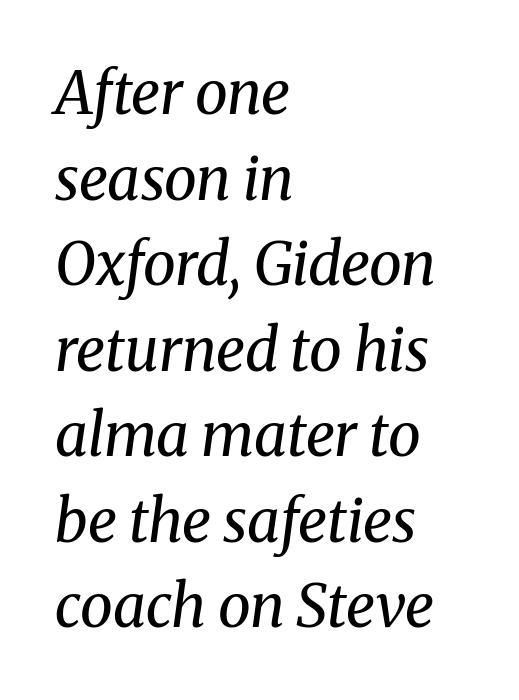
The image shows 59 px regular-weight serif type, italic (leaning right); set left-aligned, normal line spacing (1.45x), normal letter spacing, not underlined; medium stroke contrast and a medium x-height.
